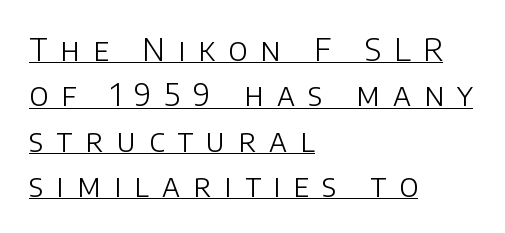
The image shows 31 px light sans-serif type, upright; set left-aligned, normal line spacing (1.46x), unusually wide letter spacing (+0.42 em), underlined; low stroke contrast and a large x-height.
